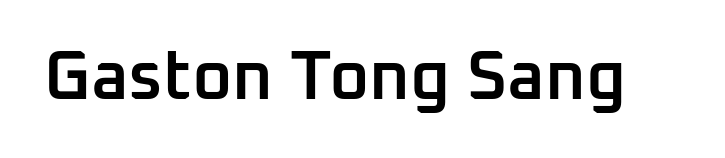
Q: Is the text bold? A: Semi-bold.
Q: Is the text italic (slanted)? A: No, it is upright.
Q: Is the typeface a serif or a sans-serif typeface? A: Sans-serif.
Q: Is the text underlined? A: No.
Q: Is the spacing between letters normal or unusually wide? A: Normal.
Q: Width (condensed, normal, or wide)? A: Normal.
Q: Stroke contrast? A: Low.
Q: x-height? A: Medium.
Q: Monospaced? A: No.
